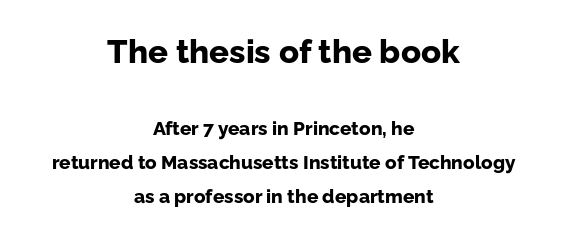
The image shows 33 px bold sans-serif type, upright; set centered, line spacing 1.8x, normal letter spacing, not underlined; the first (top) block is 1.74x larger; low stroke contrast and a medium x-height.
